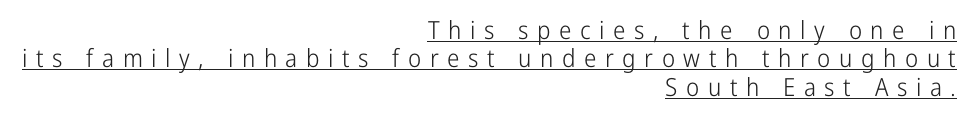
Q: Is the text bold? A: No.
Q: Is the text italic (slanted)? A: No, it is upright.
Q: Is the text underlined? A: Yes.
Q: How is the paragraph aligned? A: Right-aligned.
Q: Is the spacing between letters normal or unusually wide? A: Unusually wide.
Q: Is the spacing between lines tight, normal or loose? A: Tight.
